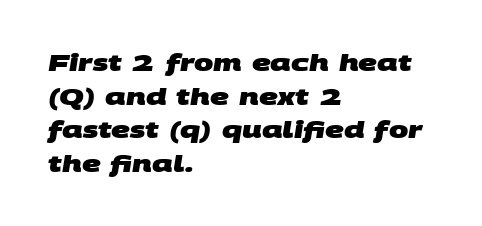
Q: Is the text bold? A: Yes.
Q: Is the text underlined? A: No.
Q: How is the paragraph aligned? A: Left-aligned.
Q: Is the spacing between letters normal or unusually wide? A: Normal.
Q: Is the spacing between lines tight, normal or loose? A: Normal.
